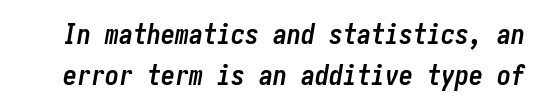
The image shows 28 px semibold, condensed type, italic (leaning right); set normal line spacing (1.47x), normal letter spacing, not underlined; low stroke contrast and a medium x-height.
